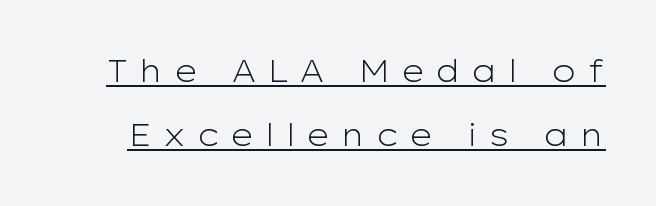
{"serif": "no", "italic": "no", "bold": "no", "weight": "light", "width": "wide", "stroke_contrast": "low", "x_height": "medium", "monospaced": "no", "underline": "yes", "line_spacing": "loose", "line_spacing_ratio": 2.08, "letter_spacing": "wide", "letter_spacing_em": 0.33, "glyph_px": 31}
